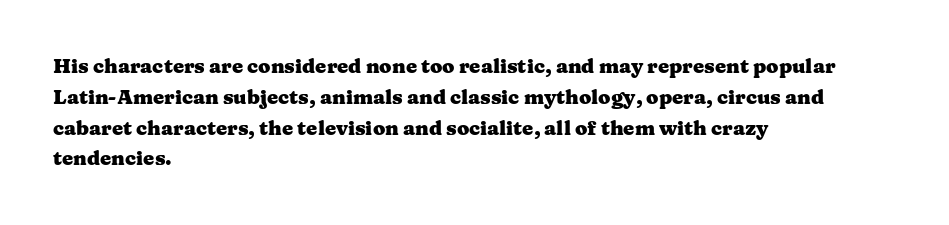
Q: Is the text bold? A: Yes.
Q: Is the text italic (slanted)? A: No, it is upright.
Q: Is the text underlined? A: No.
Q: How is the paragraph aligned? A: Left-aligned.
Q: Is the spacing between letters normal or unusually wide? A: Normal.
Q: Is the spacing between lines tight, normal or loose? A: Normal.
